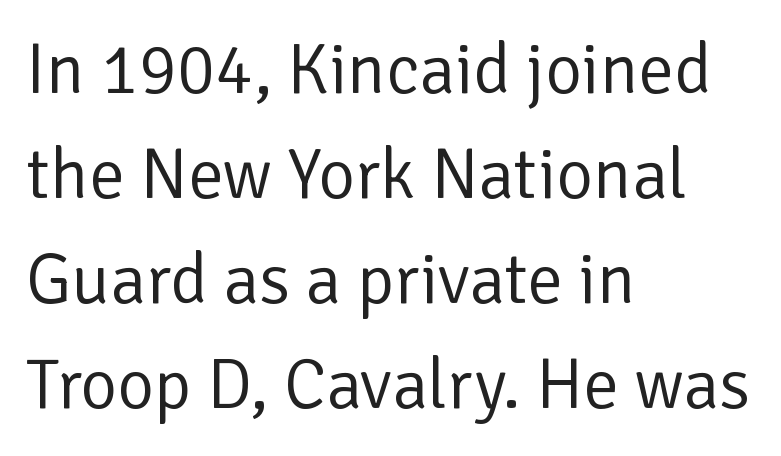
The lines sit at an ordinary, default distance from one another. Spacing verdict: proportional, widths tailored to each character. Posture: upright roman. Descenders are the only things crossing below the line. Layout note: lines flush left.
